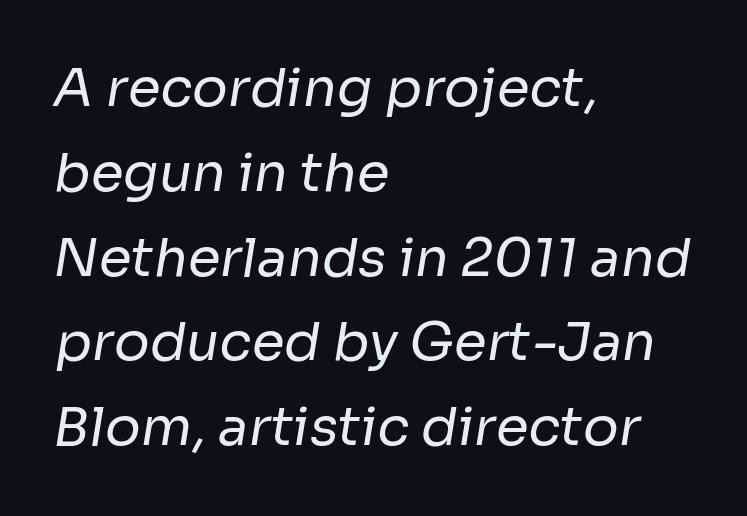
Q: Is the text bold? A: No.
Q: Is the typeface a serif or a sans-serif typeface? A: Sans-serif.
Q: Is the text underlined? A: No.
Q: How is the paragraph aligned? A: Left-aligned.
Q: Is the spacing between letters normal or unusually wide? A: Normal.
Q: Is the spacing between lines tight, normal or loose? A: Normal.
Q: Width (condensed, normal, or wide)? A: Normal.
Q: Stroke contrast? A: Low.
Q: x-height? A: Medium.
Q: Monospaced? A: No.
